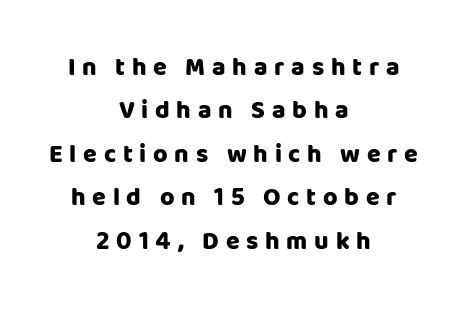
Q: Is the text bold? A: Yes.
Q: Is the text italic (slanted)? A: No, it is upright.
Q: Is the text underlined? A: No.
Q: How is the paragraph aligned? A: Centered.
Q: Is the spacing between letters normal or unusually wide? A: Unusually wide.
